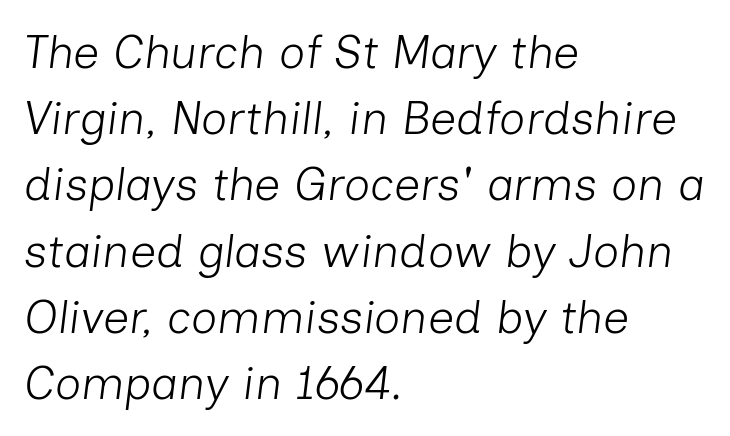
The image shows 46 px light type, italic (leaning right); set left-aligned, normal line spacing (1.44x), normal letter spacing, not underlined; low stroke contrast and a medium x-height.
